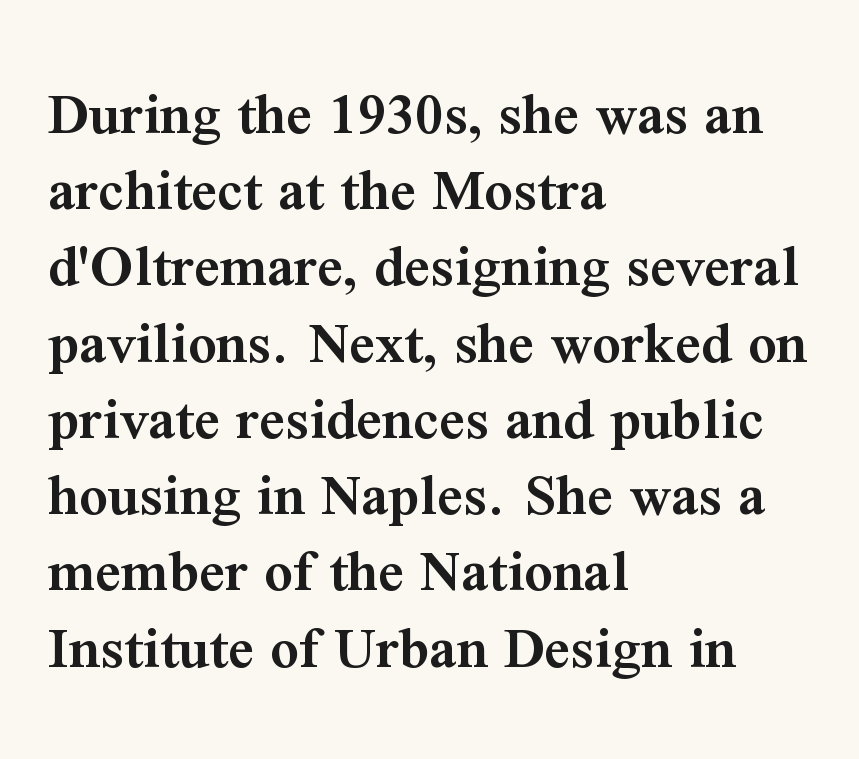
The image shows 63 px semibold serif type, upright; set left-aligned, line spacing 1.21x, normal letter spacing, not underlined; medium stroke contrast and a medium x-height.
